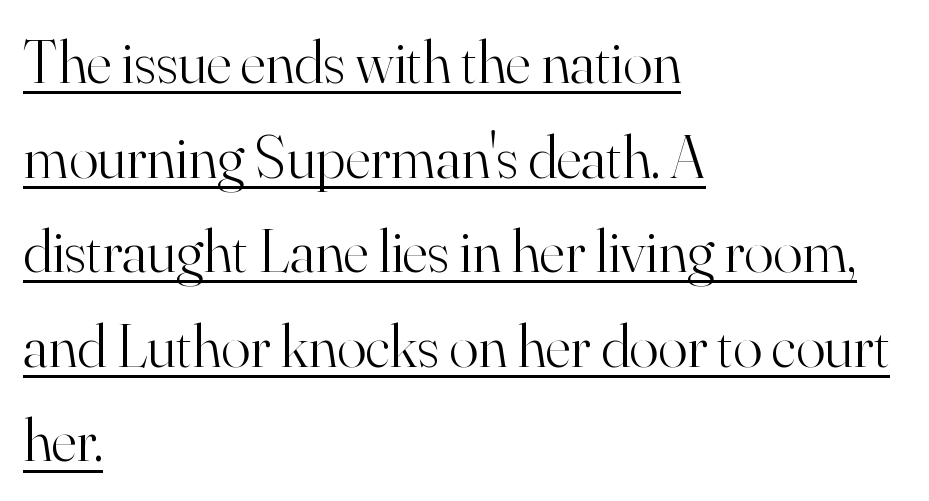
The image shows 61 px light serif type, upright; set left-aligned, normal line spacing (1.55x), normal letter spacing, underlined; high stroke contrast and a small x-height.
